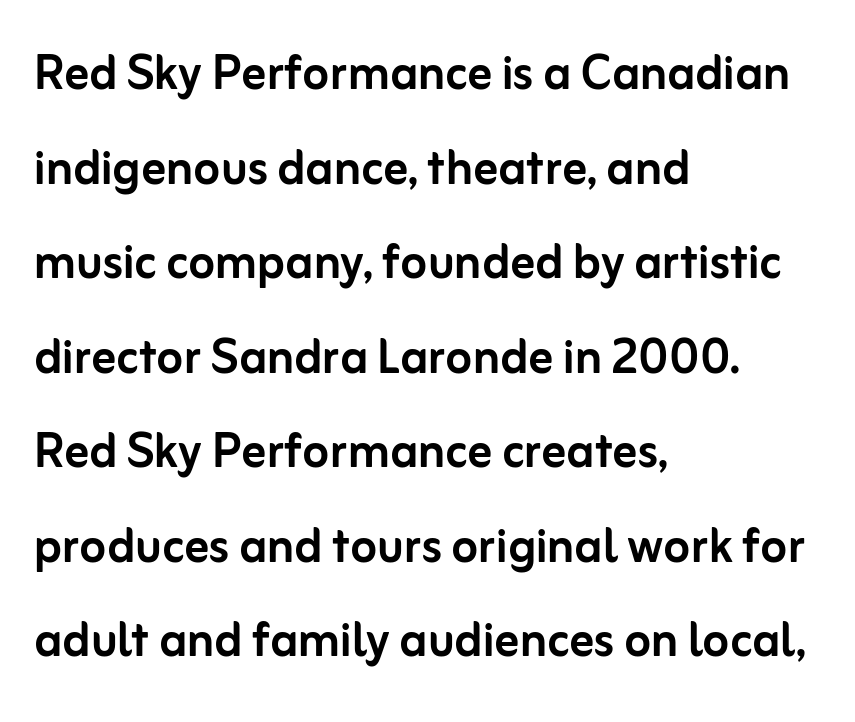
A typesetter would call this leading conventional body-copy spacing. The letters advance in unequal steps, a hallmark of proportional type. The setting favours the left margin, as ordinary paragraphs usually do. The rendering shows plain stroke endings on the letterforms — a sans-serif design. The horizontal fit of the characters is conventional and even.
